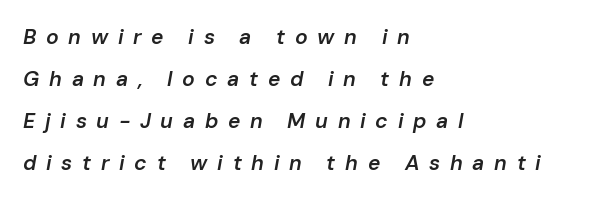
Q: Is the text bold? A: Semi-bold.
Q: Is the text italic (slanted)? A: Yes, it leans right by about 10 degrees.
Q: Is the text underlined? A: No.
Q: How is the paragraph aligned? A: Left-aligned.
Q: Is the spacing between letters normal or unusually wide? A: Unusually wide.
Q: Is the spacing between lines tight, normal or loose? A: Loose.
